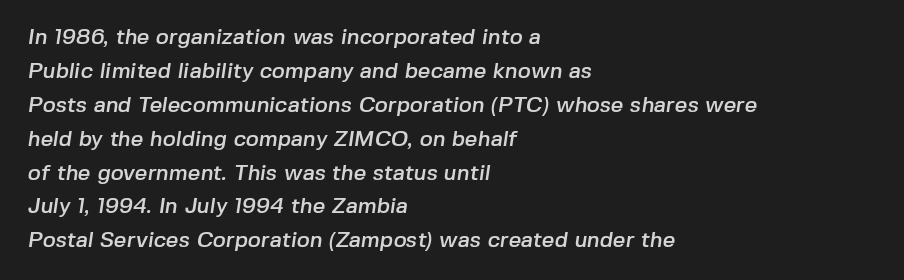
The image shows 22 px text type; set left-aligned, normal line spacing (1.54x), normal letter spacing, not underlined.
